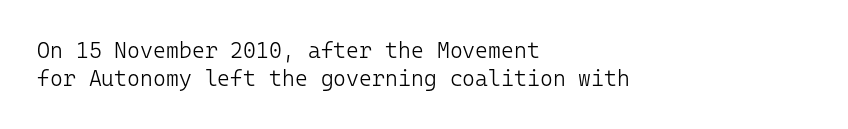
Q: Is the text bold? A: No.
Q: Is the text italic (slanted)? A: No, it is upright.
Q: Is the text underlined? A: No.
Q: How is the paragraph aligned? A: Left-aligned.
Q: Is the spacing between letters normal or unusually wide? A: Normal.
Q: Is the spacing between lines tight, normal or loose? A: Normal.
